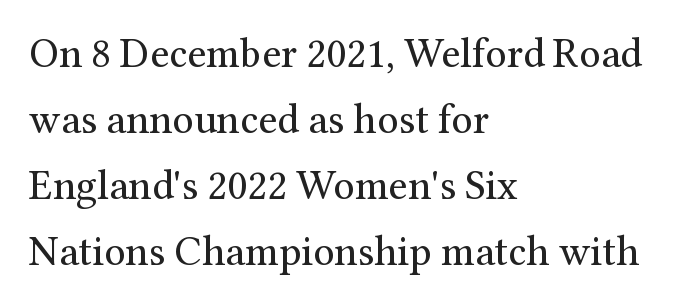
{"serif": "yes", "italic": "no", "bold": "no", "weight": "regular", "width": "normal", "stroke_contrast": "medium", "x_height": "medium", "monospaced": "no", "underline": "no", "align": "left", "line_spacing": "normal", "line_spacing_ratio": 1.57, "letter_spacing": "normal", "letter_spacing_em": 0.0, "glyph_px": 42}
